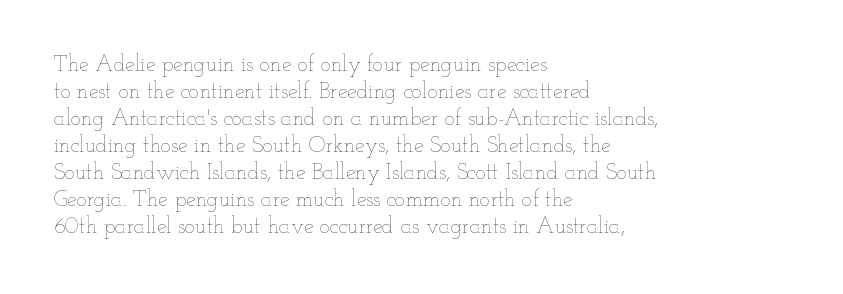
Q: Is the text bold? A: No.
Q: Is the text italic (slanted)? A: No, it is upright.
Q: Is the text underlined? A: No.
Q: How is the paragraph aligned? A: Left-aligned.
Q: Is the spacing between letters normal or unusually wide? A: Normal.
